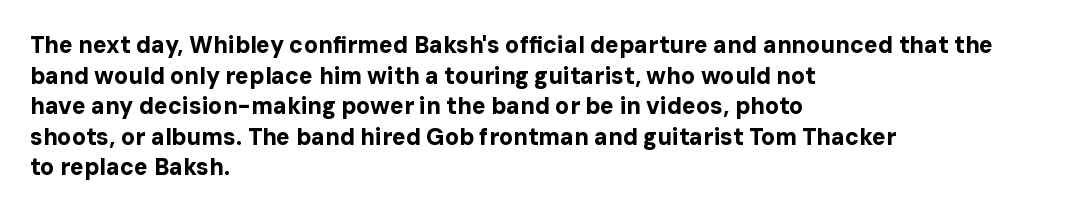
{"italic": "no", "bold": "yes", "underline": "no", "align": "left", "line_spacing": "normal", "line_spacing_ratio": 1.33, "letter_spacing": "normal", "letter_spacing_em": 0.0, "glyph_px": 23}
